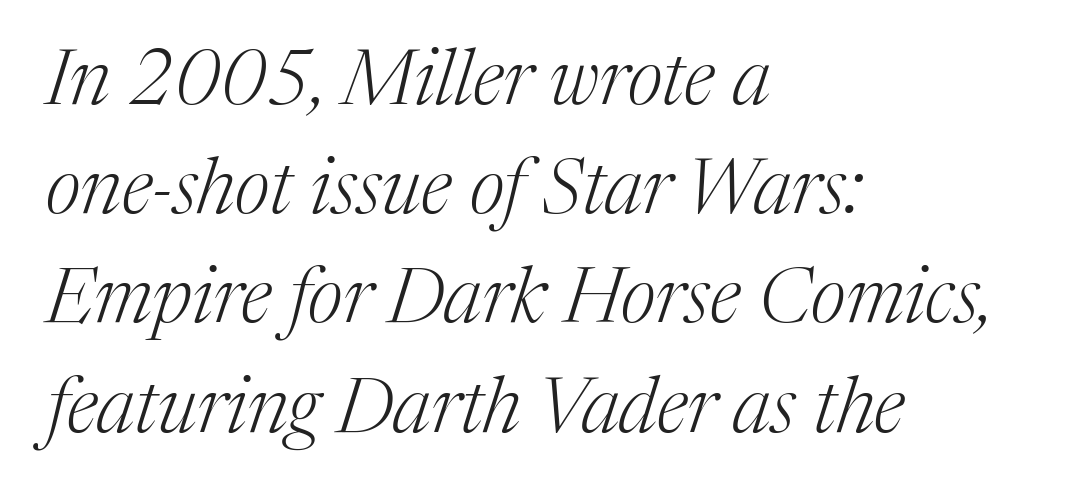
{"serif": "yes", "italic": "yes", "lean": "right", "slant_degrees": 17, "bold": "no", "weight": "light", "width": "normal", "stroke_contrast": "medium", "x_height": "medium", "monospaced": "no", "underline": "no", "align": "left", "line_spacing": "normal", "line_spacing_ratio": 1.4, "letter_spacing": "normal", "letter_spacing_em": 0.0, "glyph_px": 78}
